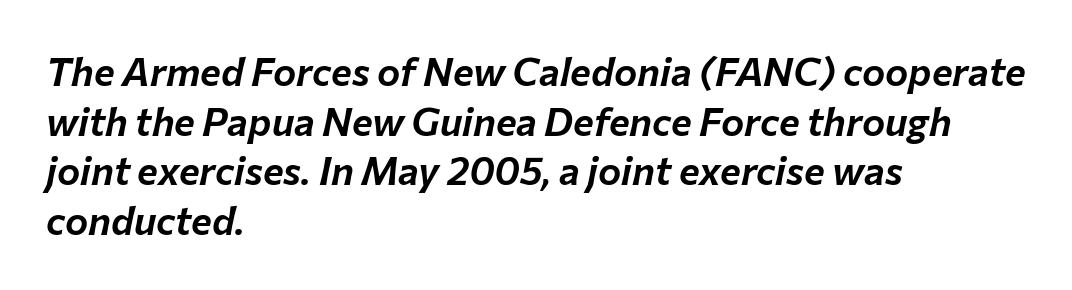
Q: Is the text italic (slanted)? A: Yes, it leans right by about 12 degrees.
Q: Is the text underlined? A: No.
Q: How is the paragraph aligned? A: Left-aligned.
Q: Is the spacing between letters normal or unusually wide? A: Normal.
Q: Is the spacing between lines tight, normal or loose? A: Normal.
Q: Width (condensed, normal, or wide)? A: Normal.
Q: Stroke contrast? A: Low.
Q: x-height? A: Medium.
Q: Monospaced? A: No.
